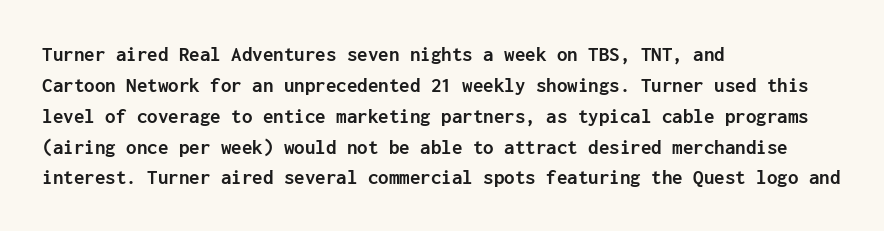
Posture: vertical. A classic flush-left, rag-right setting is used for this passage. Horizontal bands of white between lines are of average thickness. Each word holds together tightly as a unit, with standard inter-letter gaps. The font is running at its bold setting.
